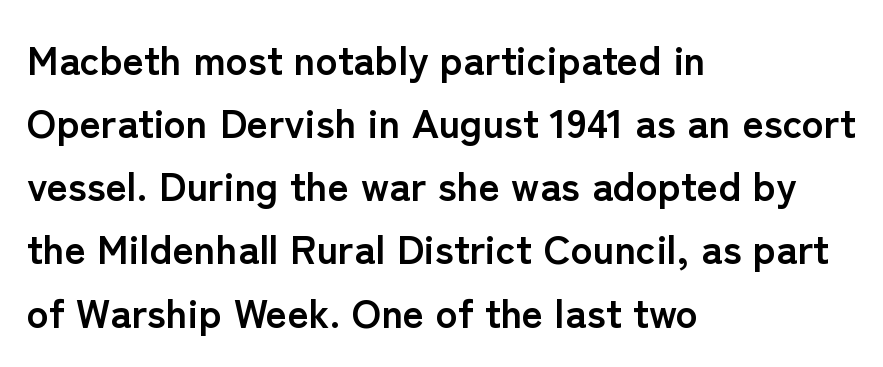
The text block is weighted toward the left margin, trailing off unevenly rightward. Posture: vertical. Is this a fixed-width face? No — the glyphs have proportional, varying widths. The letters sit at their default tracking, neither squeezed nor spread. Check under the words: just untouched page. Each new line begins a customary step beneath the previous one.
